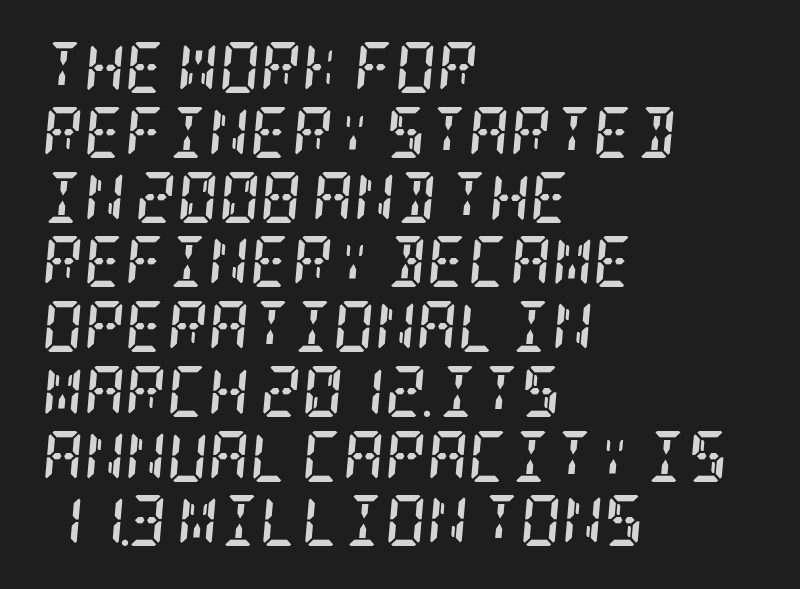
Q: Is the text bold? A: Yes.
Q: Is the text italic (slanted)? A: Yes, it leans right by about 5 degrees.
Q: Is the typeface a serif or a sans-serif typeface? A: Serif.
Q: Is the text underlined? A: No.
Q: How is the paragraph aligned? A: Left-aligned.
Q: Is the spacing between letters normal or unusually wide? A: Normal.
Q: Is the spacing between lines tight, normal or loose? A: Normal.
Q: Width (condensed, normal, or wide)? A: Condensed.
Q: Stroke contrast? A: Low.
Q: x-height? A: Large.
